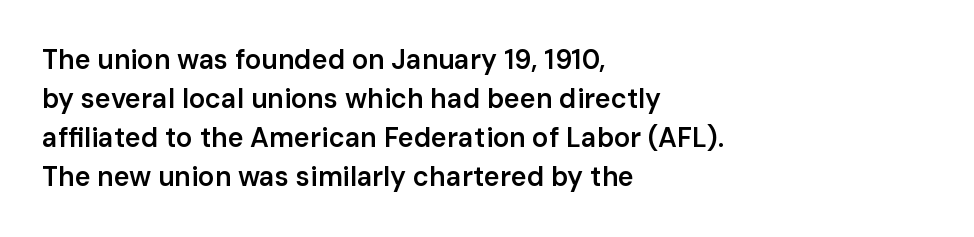
The image shows 27 px text type, upright; set left-aligned, normal line spacing (1.44x), normal letter spacing, not underlined.
